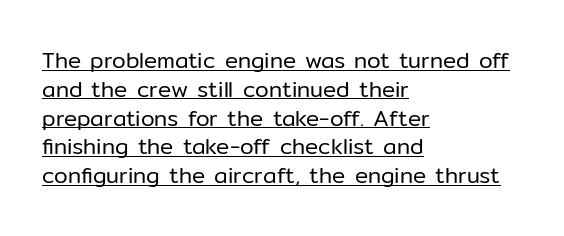
The image shows 22 px text type, upright; set left-aligned, normal line spacing (1.31x), normal letter spacing, underlined.
